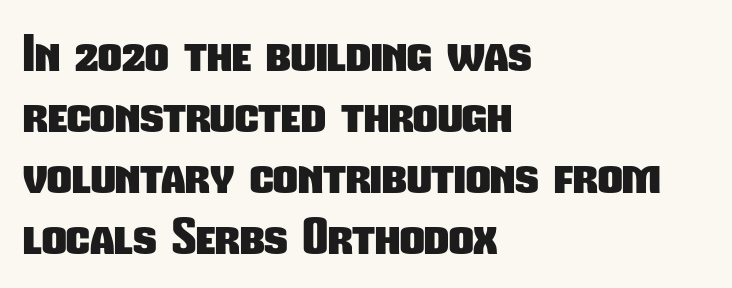
Q: Is the text bold? A: Yes.
Q: Is the typeface a serif or a sans-serif typeface? A: Sans-serif.
Q: Is the text underlined? A: No.
Q: How is the paragraph aligned? A: Left-aligned.
Q: Is the spacing between letters normal or unusually wide? A: Normal.
Q: Is the spacing between lines tight, normal or loose? A: Normal.
Q: Width (condensed, normal, or wide)? A: Condensed.
Q: Stroke contrast? A: Low.
Q: x-height? A: Medium.
Q: Monospaced? A: No.
